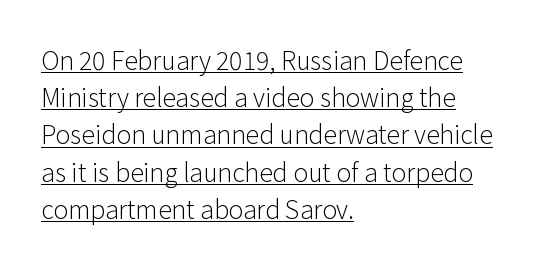
Nothing heavy about these letters — not bold at all. Each word holds together tightly as a unit, with standard inter-letter gaps. Is there any slant? The stems are plumb. This rendering features underlined lettering.
